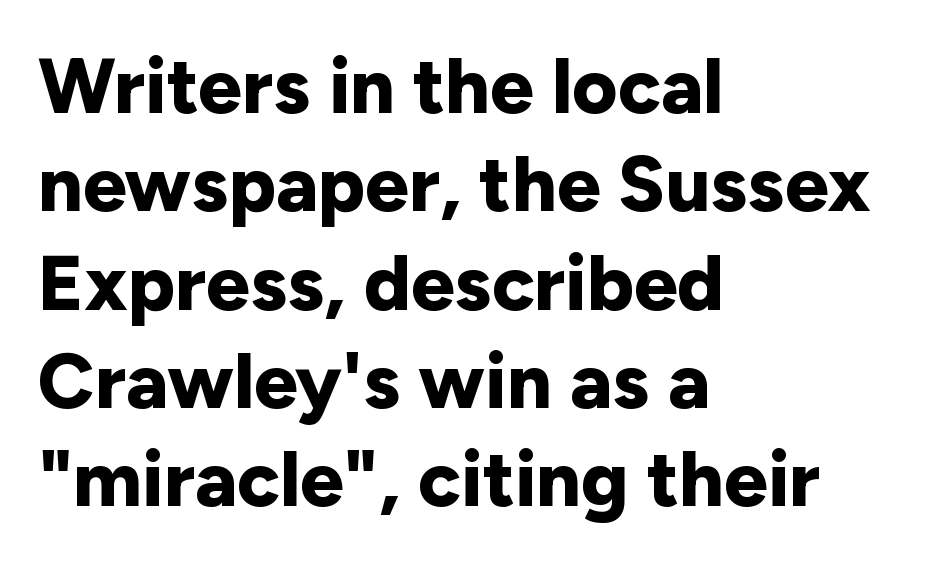
Q: Is the text bold? A: Yes.
Q: Is the text italic (slanted)? A: No, it is upright.
Q: Is the typeface a serif or a sans-serif typeface? A: Sans-serif.
Q: Is the text underlined? A: No.
Q: How is the paragraph aligned? A: Left-aligned.
Q: Is the spacing between letters normal or unusually wide? A: Normal.
Q: Is the spacing between lines tight, normal or loose? A: Normal.
Q: Width (condensed, normal, or wide)? A: Normal.
Q: Stroke contrast? A: Low.
Q: x-height? A: Medium.
Q: Monospaced? A: No.
